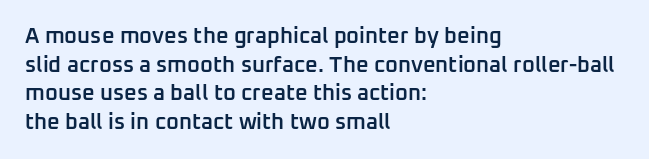
Q: Is the text bold? A: Semi-bold.
Q: Is the text italic (slanted)? A: No, it is upright.
Q: Is the text underlined? A: No.
Q: How is the paragraph aligned? A: Left-aligned.
Q: Is the spacing between letters normal or unusually wide? A: Normal.
Q: Is the spacing between lines tight, normal or loose? A: Normal.
